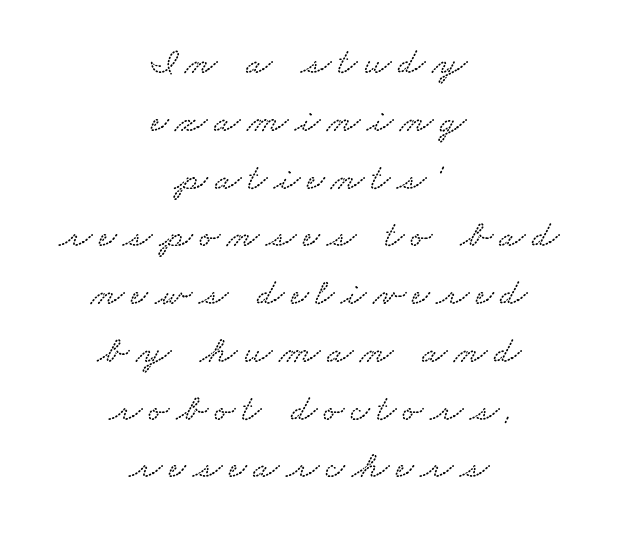
{"width": "wide", "stroke_contrast": "low", "x_height": "small", "monospaced": "no", "underline": "no", "align": "center", "line_spacing": "normal", "line_spacing_ratio": 1.52, "glyph_px": 38}
